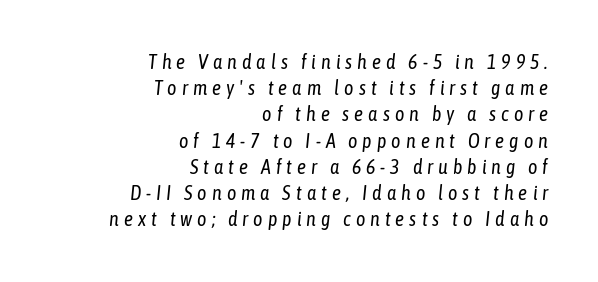
{"italic": "yes", "lean": "right", "slant_degrees": 6, "bold": "no", "underline": "no", "align": "right", "line_spacing": "normal", "line_spacing_ratio": 1.31, "letter_spacing": "wide", "letter_spacing_em": 0.25, "glyph_px": 20}
